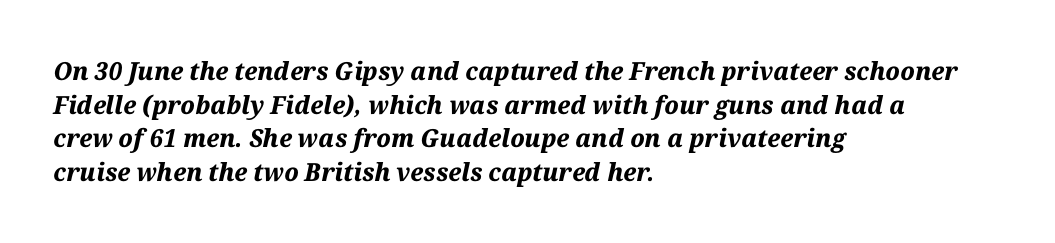
The image shows 25 px bold type, italic (leaning right); set left-aligned, normal line spacing (1.35x), normal letter spacing, not underlined.
